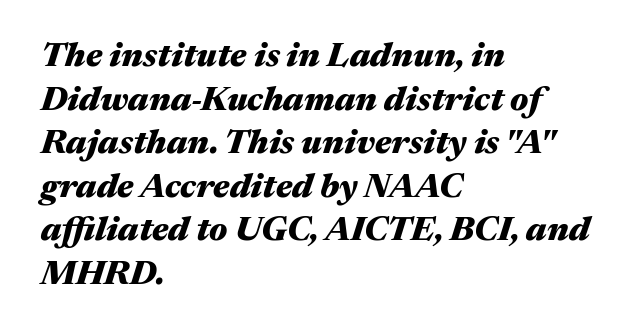
Notice how the stems are inclined rather than vertical — that's the hallmark of italics. Spacing verdict: proportional, widths tailored to each character. On the weight axis this lands at bold, roughly 700. Regular leading. A student would call this left alignment; a typographer would say flush left, rag right. The passage shown has conventional tracking throughout.
